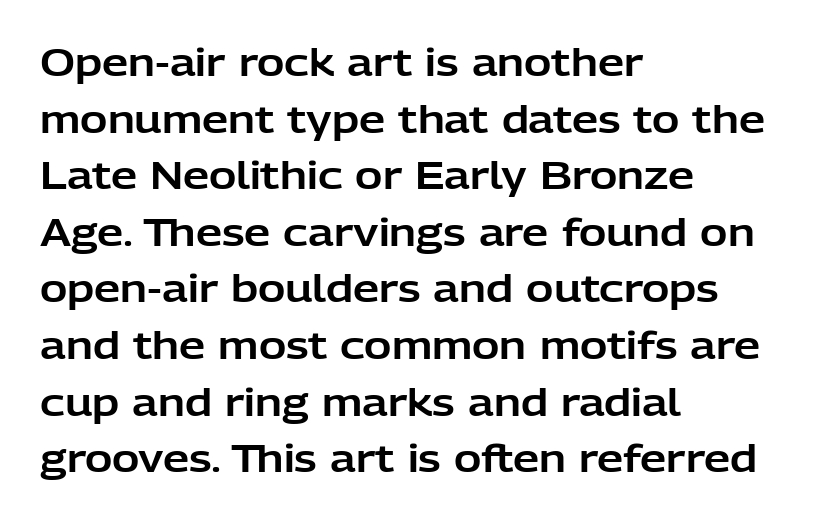
Q: Is the text italic (slanted)? A: No, it is upright.
Q: Is the typeface a serif or a sans-serif typeface? A: Sans-serif.
Q: Is the text underlined? A: No.
Q: How is the paragraph aligned? A: Left-aligned.
Q: Is the spacing between letters normal or unusually wide? A: Normal.
Q: Is the spacing between lines tight, normal or loose? A: Normal.
Q: Width (condensed, normal, or wide)? A: Normal.
Q: Stroke contrast? A: Low.
Q: x-height? A: Medium.
Q: Monospaced? A: No.
